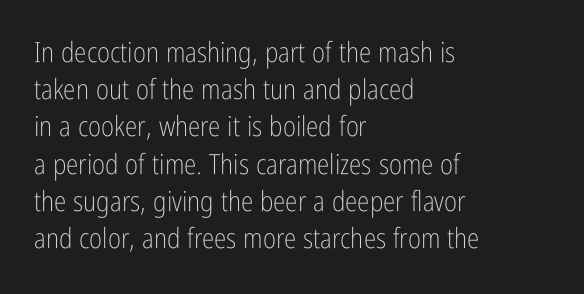
The image shows 28 px light, condensed sans-serif type, upright; set left-aligned, normal line spacing (1.33x), normal letter spacing, not underlined; low stroke contrast and a medium x-height.
